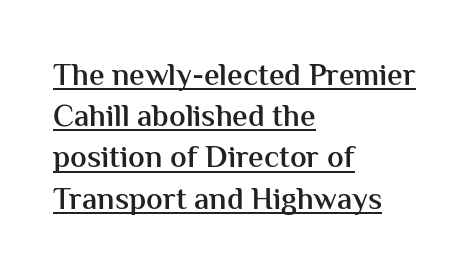
Q: Is the text bold? A: Semi-bold.
Q: Is the text italic (slanted)? A: No, it is upright.
Q: Is the typeface a serif or a sans-serif typeface? A: Sans-serif.
Q: Is the text underlined? A: Yes.
Q: How is the paragraph aligned? A: Left-aligned.
Q: Is the spacing between letters normal or unusually wide? A: Normal.
Q: Is the spacing between lines tight, normal or loose? A: Normal.
Q: Width (condensed, normal, or wide)? A: Normal.
Q: Stroke contrast? A: Medium.
Q: x-height? A: Medium.
Q: Monospaced? A: No.
